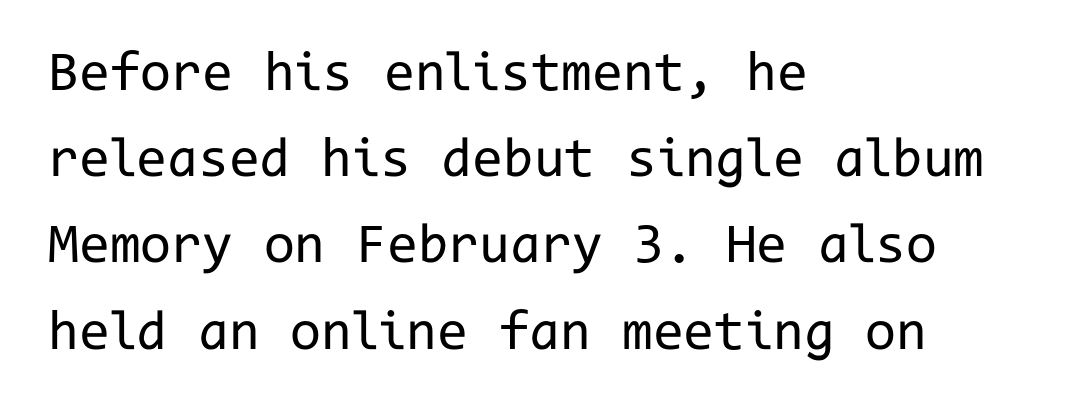
{"serif": "no", "italic": "no", "bold": "no", "weight": "regular", "width": "normal", "stroke_contrast": "low", "x_height": "medium", "monospaced": "yes", "underline": "no", "align": "left", "line_spacing": "normal", "line_spacing_ratio": 1.54, "letter_spacing": "normal", "letter_spacing_em": 0.0, "glyph_px": 56}
